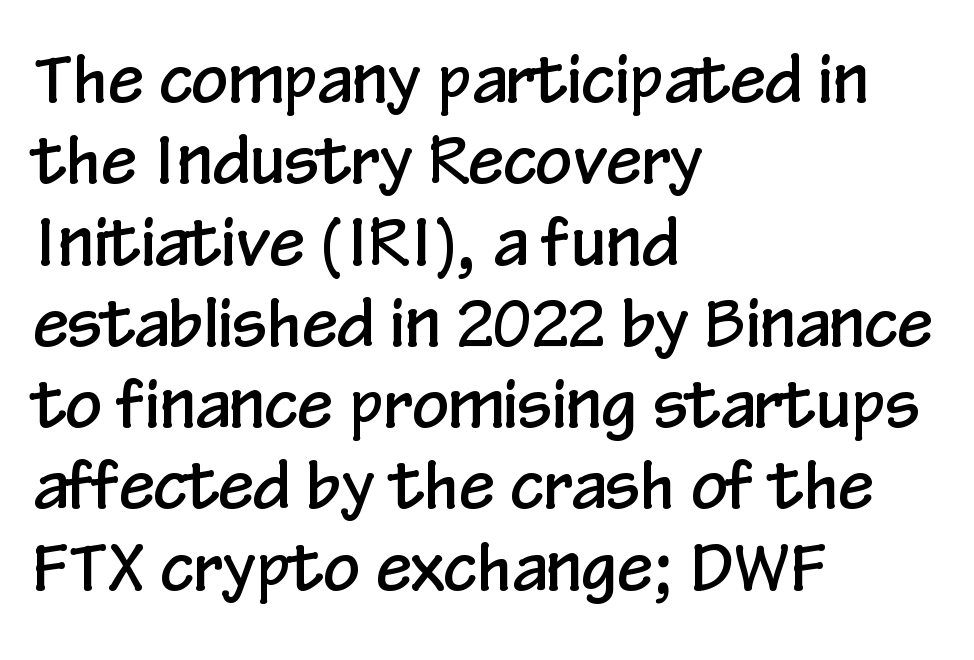
Q: Is the text italic (slanted)? A: No, it is upright.
Q: Is the typeface a serif or a sans-serif typeface? A: Sans-serif.
Q: Is the text underlined? A: No.
Q: How is the paragraph aligned? A: Left-aligned.
Q: Is the spacing between letters normal or unusually wide? A: Normal.
Q: Is the spacing between lines tight, normal or loose? A: Normal.
Q: Width (condensed, normal, or wide)? A: Condensed.
Q: Stroke contrast? A: Low.
Q: x-height? A: Medium.
Q: Monospaced? A: No.
